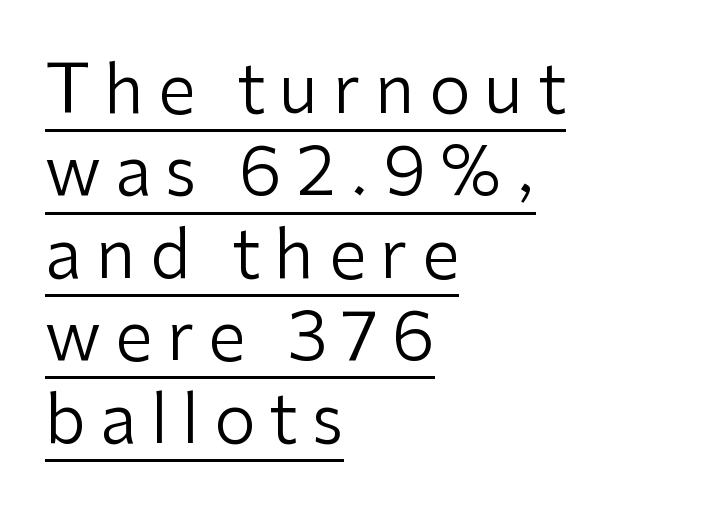
{"serif": "no", "italic": "no", "bold": "no", "weight": "regular", "width": "normal", "stroke_contrast": "low", "x_height": "medium", "monospaced": "no", "underline": "yes", "align": "left", "line_spacing_ratio": 1.23, "letter_spacing": "wide", "letter_spacing_em": 0.21, "glyph_px": 67}
